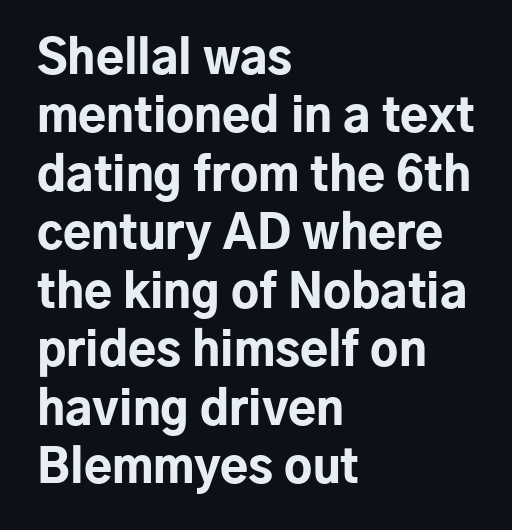
Q: Is the text bold? A: Yes.
Q: Is the text italic (slanted)? A: No, it is upright.
Q: Is the typeface a serif or a sans-serif typeface? A: Sans-serif.
Q: Is the text underlined? A: No.
Q: How is the paragraph aligned? A: Left-aligned.
Q: Is the spacing between letters normal or unusually wide? A: Normal.
Q: Is the spacing between lines tight, normal or loose? A: Normal.
Q: Width (condensed, normal, or wide)? A: Normal.
Q: Stroke contrast? A: Low.
Q: x-height? A: Medium.
Q: Monospaced? A: No.
